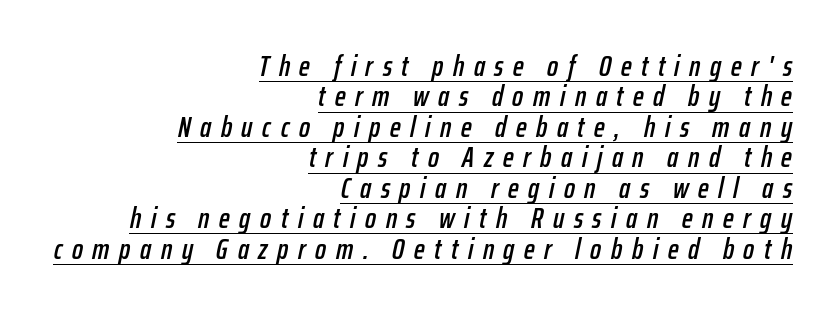
Q: Is the text italic (slanted)? A: Yes, it leans right by about 12 degrees.
Q: Is the text underlined? A: Yes.
Q: How is the paragraph aligned? A: Right-aligned.
Q: Is the spacing between letters normal or unusually wide? A: Unusually wide.
Q: Is the spacing between lines tight, normal or loose? A: Tight.
Q: Width (condensed, normal, or wide)? A: Condensed.
Q: Stroke contrast? A: Low.
Q: x-height? A: Medium.
Q: Monospaced? A: No.
